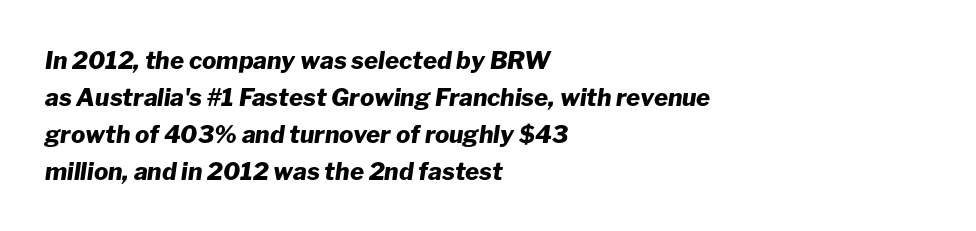
Q: Is the text bold? A: Yes.
Q: Is the text italic (slanted)? A: Yes, it leans right by about 8 degrees.
Q: Is the text underlined? A: No.
Q: How is the paragraph aligned? A: Left-aligned.
Q: Is the spacing between letters normal or unusually wide? A: Normal.
Q: Is the spacing between lines tight, normal or loose? A: Normal.
